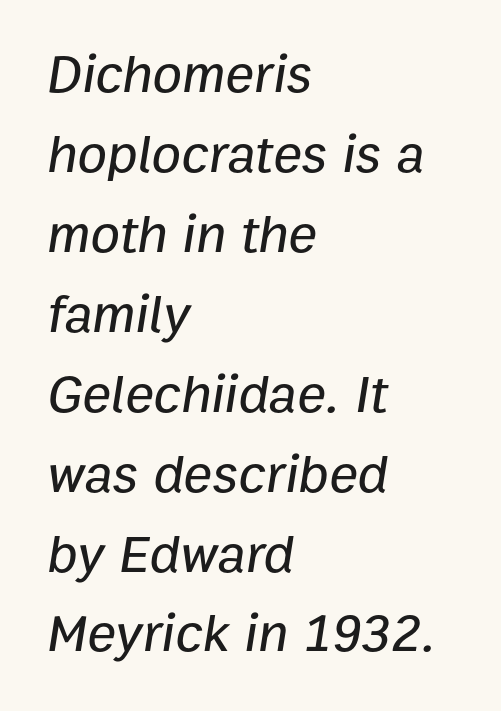
Q: Is the text italic (slanted)? A: Yes, it leans right by about 9 degrees.
Q: Is the text underlined? A: No.
Q: How is the paragraph aligned? A: Left-aligned.
Q: Is the spacing between letters normal or unusually wide? A: Normal.
Q: Is the spacing between lines tight, normal or loose? A: Normal.
Q: Width (condensed, normal, or wide)? A: Normal.
Q: Stroke contrast? A: Low.
Q: x-height? A: Medium.
Q: Monospaced? A: No.
